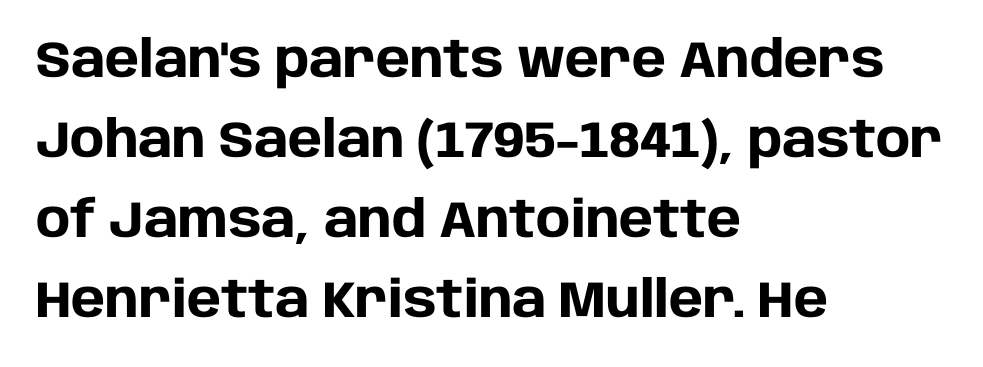
Q: Is the text bold? A: Yes.
Q: Is the text italic (slanted)? A: No, it is upright.
Q: Is the typeface a serif or a sans-serif typeface? A: Sans-serif.
Q: Is the text underlined? A: No.
Q: How is the paragraph aligned? A: Left-aligned.
Q: Is the spacing between letters normal or unusually wide? A: Normal.
Q: Is the spacing between lines tight, normal or loose? A: Normal.
Q: Width (condensed, normal, or wide)? A: Normal.
Q: Stroke contrast? A: Low.
Q: x-height? A: Large.
Q: Monospaced? A: No.
